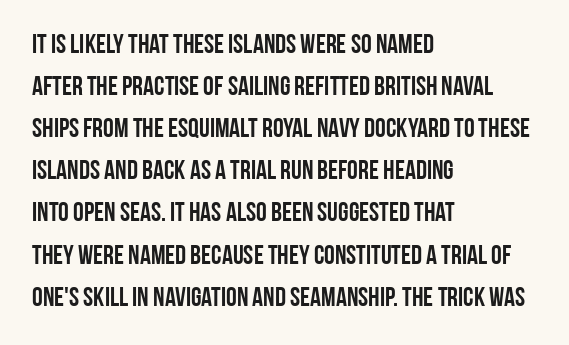
The image shows 27 px text type, upright; set left-aligned, normal line spacing (1.56x), normal letter spacing, not underlined.
